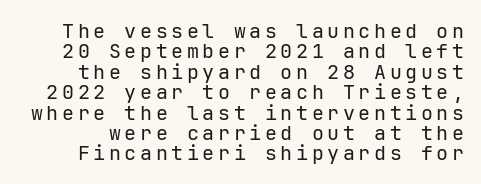
{"italic": "no", "bold": "no", "underline": "no", "line_spacing": "tight", "line_spacing_ratio": 1.02, "glyph_px": 20}
